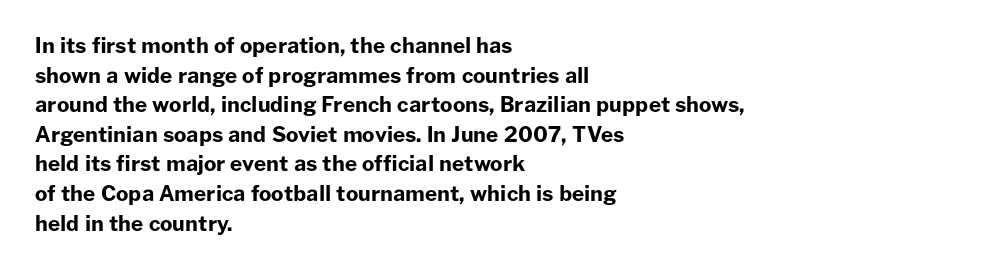
{"italic": "no", "bold": "yes", "underline": "no", "align": "left", "line_spacing": "normal", "line_spacing_ratio": 1.41, "letter_spacing": "normal", "letter_spacing_em": 0.0, "glyph_px": 21}
